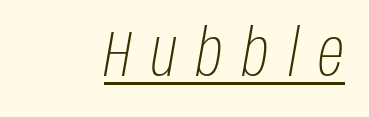
Characters follow at a spacing far wider than the type designer built in. The specimen reads as italic at a glance. This reads as an unemphasized weight, regular at the heaviest. The lines in this sample share a right terminus and differ only in where they begin. Glance below the letters and you will spot a drawn line.
